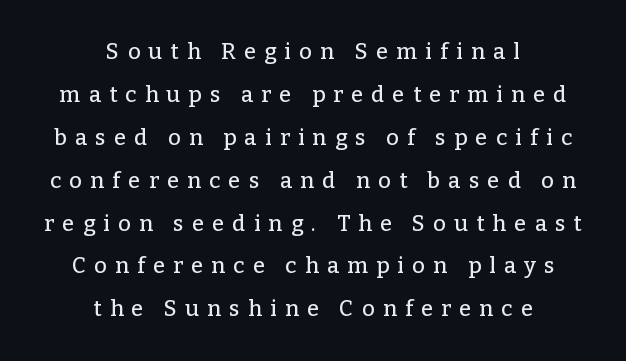
Quick note: interline space is abundant. This sample is center-justified, so both line endings float freely. Underlining? Definitely not there. This sample uses an upright cut, with every glyph sitting square on the baseline. Each word looks stretched out because of the extra space between its letters.
